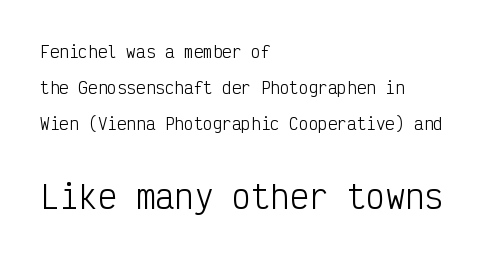
{"serif": "no", "italic": "no", "bold": "no", "weight": "light", "width": "condensed", "stroke_contrast": "low", "x_height": "medium", "monospaced": "yes", "underline": "no", "align": "left", "line_spacing": "loose", "line_spacing_ratio": 2.24, "letter_spacing": "normal", "letter_spacing_em": 0.0, "larger_block": "second", "size_ratio": 2.0, "glyph_px": 32}
